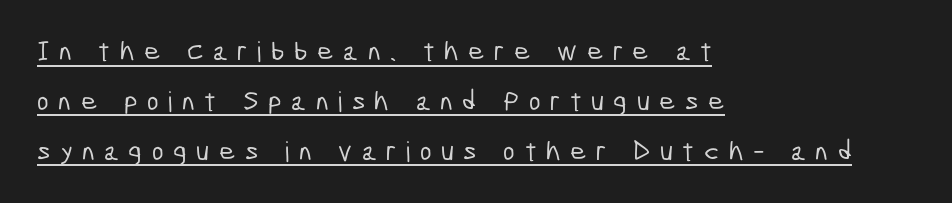
The image shows 28 px condensed sans-serif type; set left-aligned, line spacing 1.78x, unusually wide letter spacing (+0.34 em), underlined; low stroke contrast and a medium x-height.
